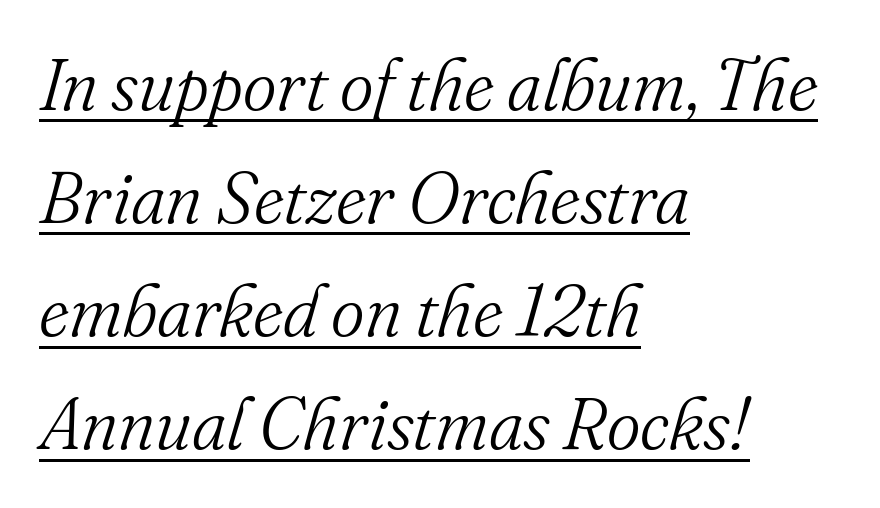
The image shows 72 px light serif type, italic (leaning right); set left-aligned, normal line spacing (1.57x), normal letter spacing, underlined; medium stroke contrast and a small x-height.
